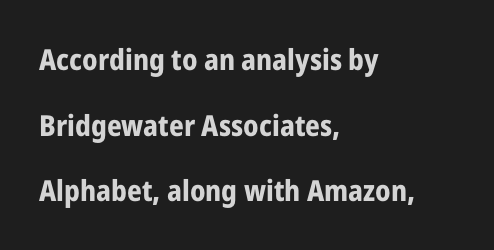
{"serif": "no", "italic": "no", "bold": "yes", "weight": "bold", "width": "condensed", "stroke_contrast": "low", "x_height": "medium", "monospaced": "no", "underline": "no", "align": "left", "line_spacing": "loose", "line_spacing_ratio": 2.26, "letter_spacing": "normal", "letter_spacing_em": 0.0, "glyph_px": 29}
